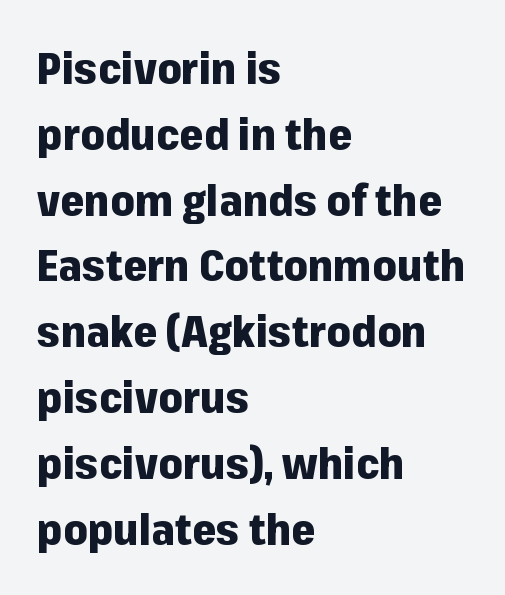
The image shows 43 px heavy sans-serif type, upright; set left-aligned, normal line spacing (1.53x), normal letter spacing, not underlined; low stroke contrast and a medium x-height.
